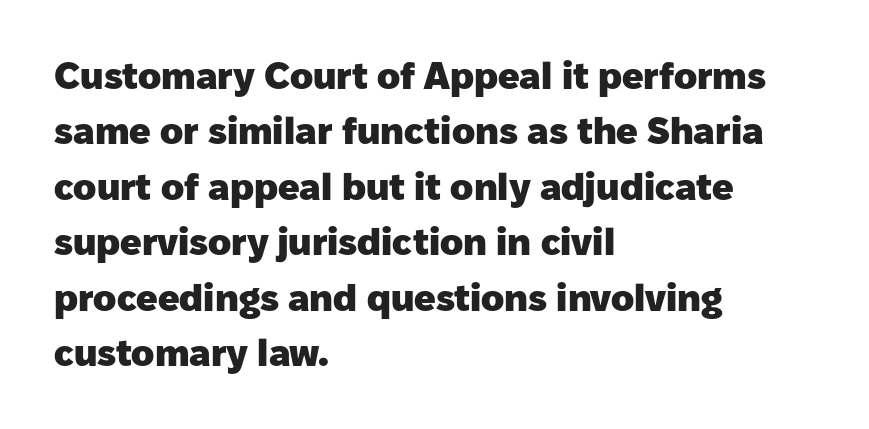
Honestly, the row spacing looks completely unremarkable. The letters advance in unequal steps, a hallmark of proportional type. Unlike a traditional serif, this face leaves its strokes unadorned. Chunky letters — that's bold for sure.
